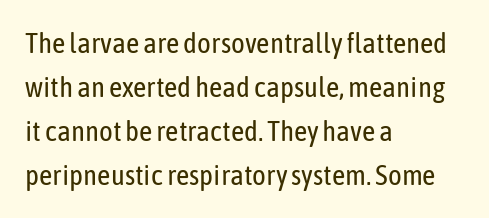
Q: Is the text bold? A: No.
Q: Is the text italic (slanted)? A: No, it is upright.
Q: Is the typeface a serif or a sans-serif typeface? A: Sans-serif.
Q: Is the text underlined? A: No.
Q: How is the paragraph aligned? A: Left-aligned.
Q: Is the spacing between letters normal or unusually wide? A: Normal.
Q: Is the spacing between lines tight, normal or loose? A: Normal.
Q: Width (condensed, normal, or wide)? A: Condensed.
Q: Stroke contrast? A: Low.
Q: x-height? A: Medium.
Q: Monospaced? A: No.
